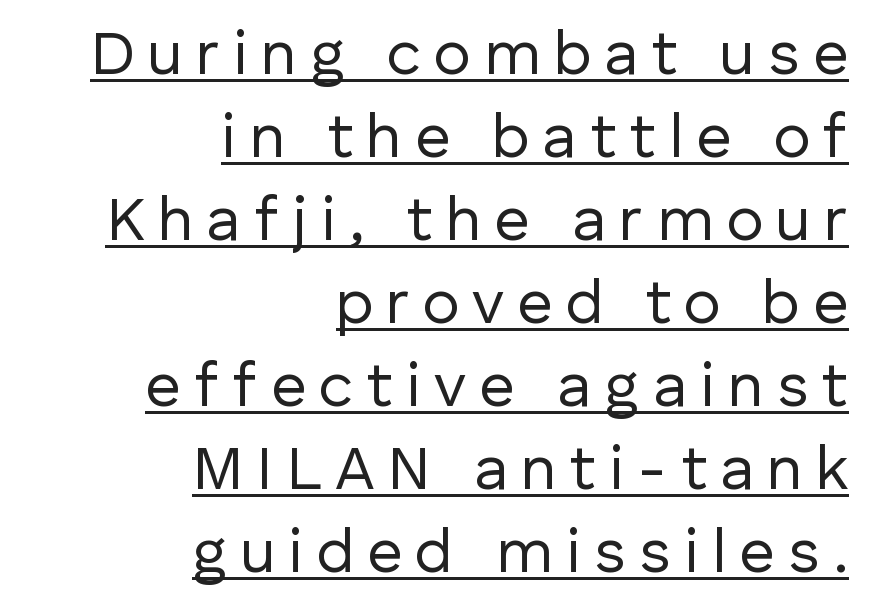
You could not count columns in this text — the font is proportionally spaced. Nothing heavy about these letters — not bold at all. Is this a sans? Yes — the strokes have no serifs. What stands out about the letter spacing? Its width — letters are far apart. The line-height multiplier appears to be the usual default.
